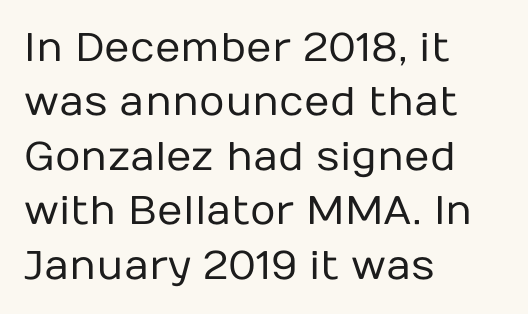
Q: Is the text bold? A: No.
Q: Is the text italic (slanted)? A: No, it is upright.
Q: Is the typeface a serif or a sans-serif typeface? A: Sans-serif.
Q: Is the text underlined? A: No.
Q: How is the paragraph aligned? A: Left-aligned.
Q: Is the spacing between letters normal or unusually wide? A: Normal.
Q: Is the spacing between lines tight, normal or loose? A: Normal.
Q: Width (condensed, normal, or wide)? A: Normal.
Q: Stroke contrast? A: Low.
Q: x-height? A: Medium.
Q: Monospaced? A: No.
